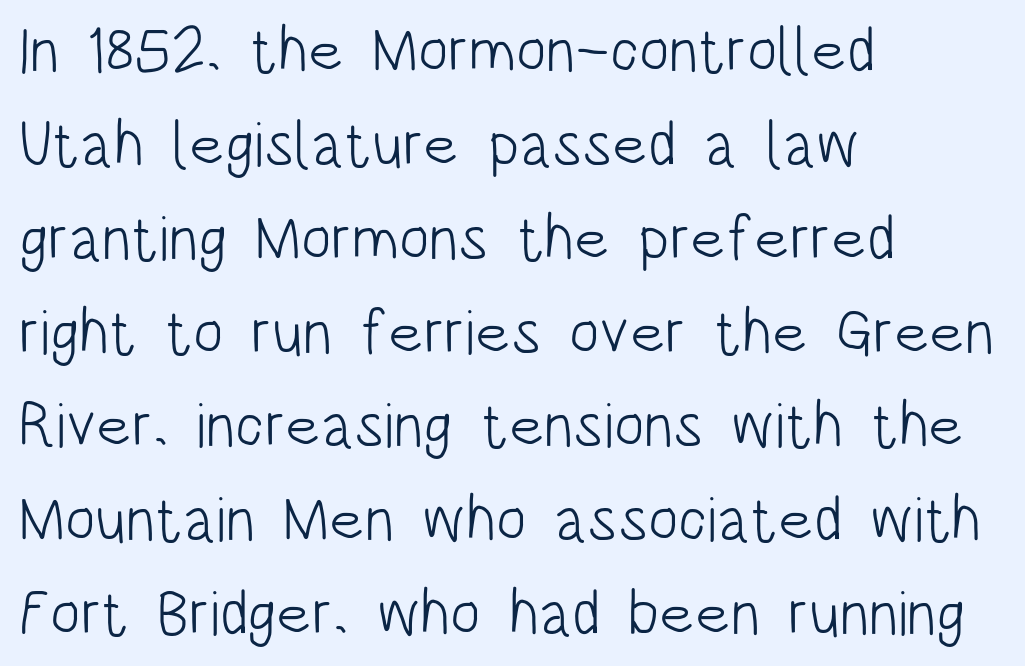
Is the stroke heavy? The answer is a plain regular-or-lighter. The specimen reads as upright at a glance. Character widths vary here, with narrow letters taking less room than wide ones. The passage is arranged the way most books set body copy — flush left. Leading matches the norm, producing a regular column.
